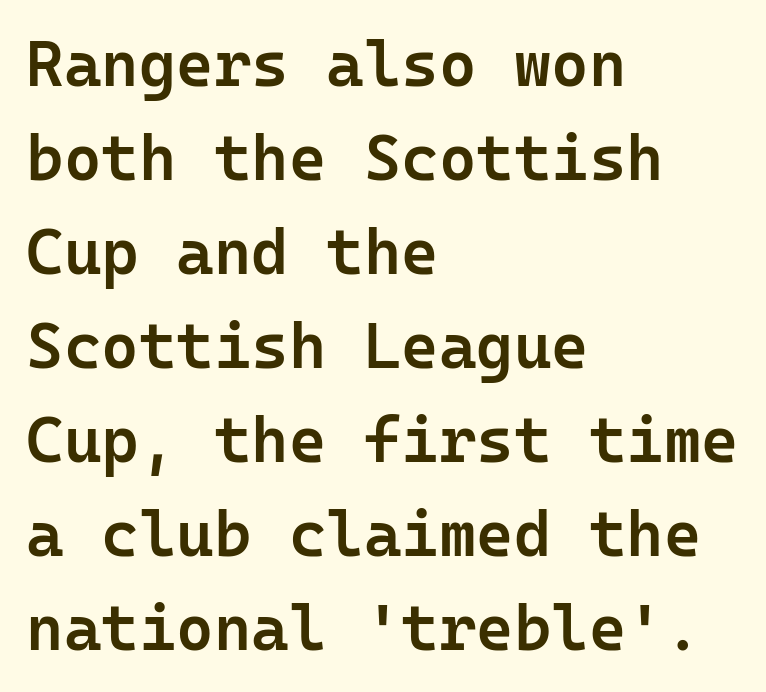
{"serif": "no", "italic": "no", "bold": "semi", "weight": "semibold", "width": "normal", "stroke_contrast": "low", "x_height": "medium", "monospaced": "yes", "underline": "no", "align": "left", "line_spacing": "normal", "line_spacing_ratio": 1.47, "letter_spacing": "normal", "letter_spacing_em": 0.0, "glyph_px": 64}
